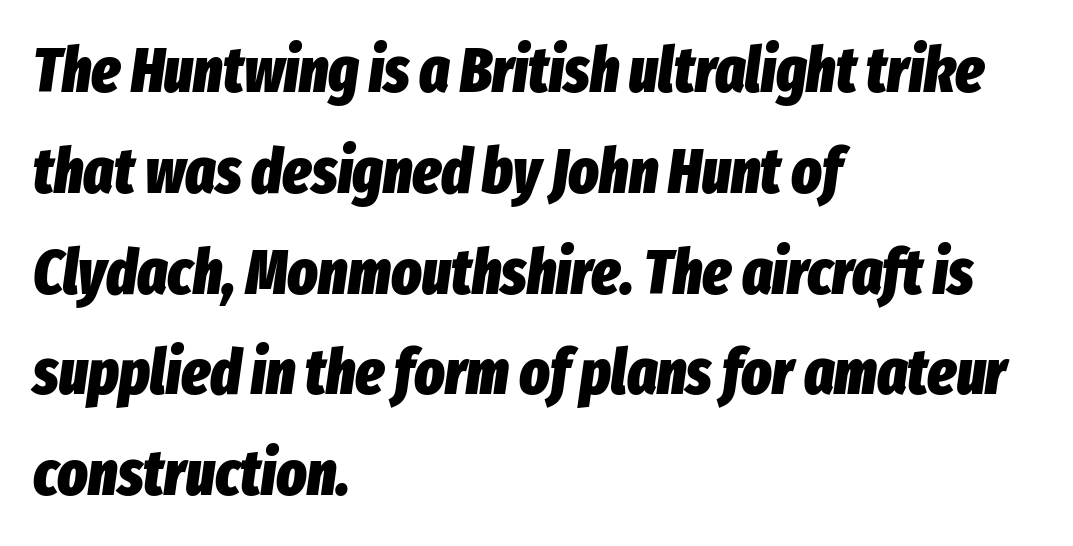
{"italic": "yes", "lean": "right", "slant_degrees": 8, "bold": "yes", "weight": "heavy", "width": "condensed", "stroke_contrast": "low", "x_height": "medium", "monospaced": "no", "underline": "no", "align": "left", "line_spacing": "normal", "line_spacing_ratio": 1.6, "letter_spacing": "normal", "letter_spacing_em": 0.0, "glyph_px": 63}
